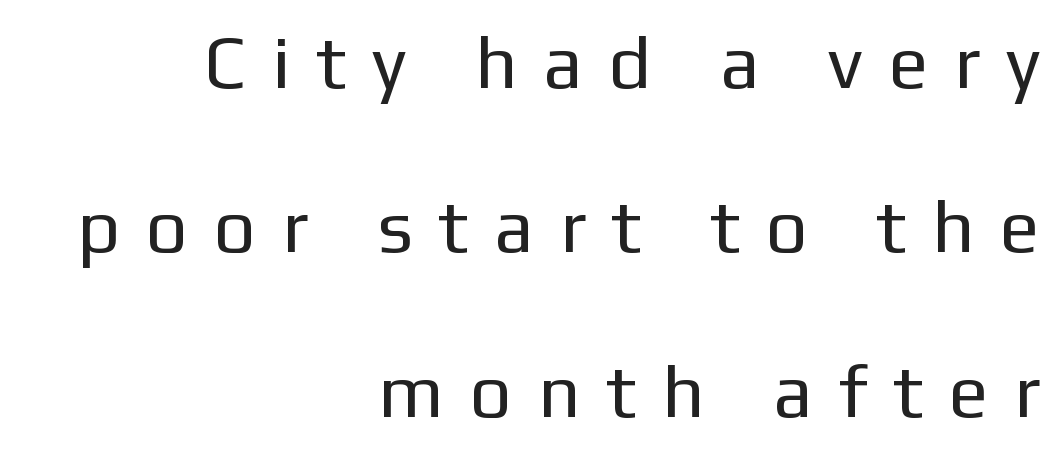
Proportional: the letters do not fall into vertical columns. No chunkiness to these letters — they're not bold. Line ends are locked; line starts wander. Descender tails drop into unmarked territory.
